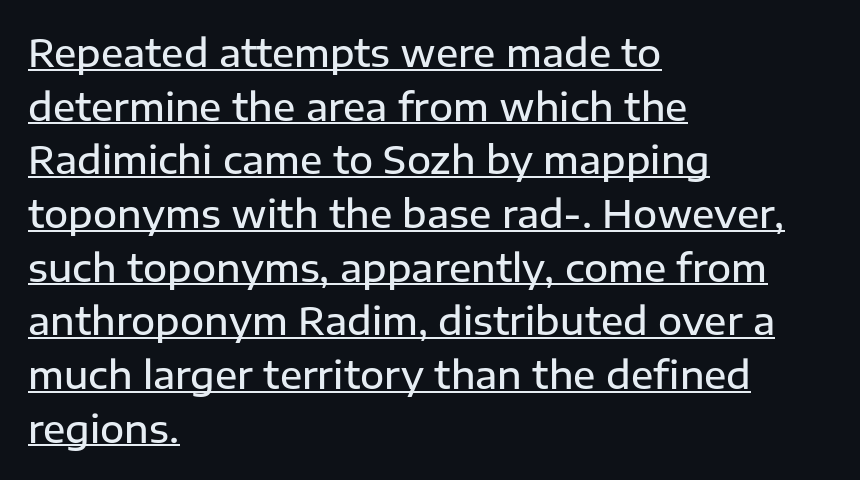
The image shows 37 px semibold sans-serif type, upright; set left-aligned, normal line spacing (1.45x), normal letter spacing, underlined; low stroke contrast and a medium x-height.
